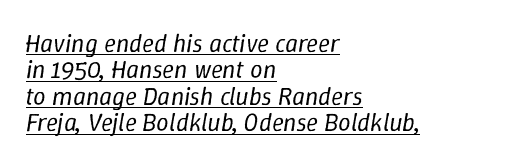
Bold? No — there's no thickening of the strokes. A typographer would call this underscored text. What stands out about the letter spacing? Nothing — it is the standard amount. The specimen reads as italic at a glance.
